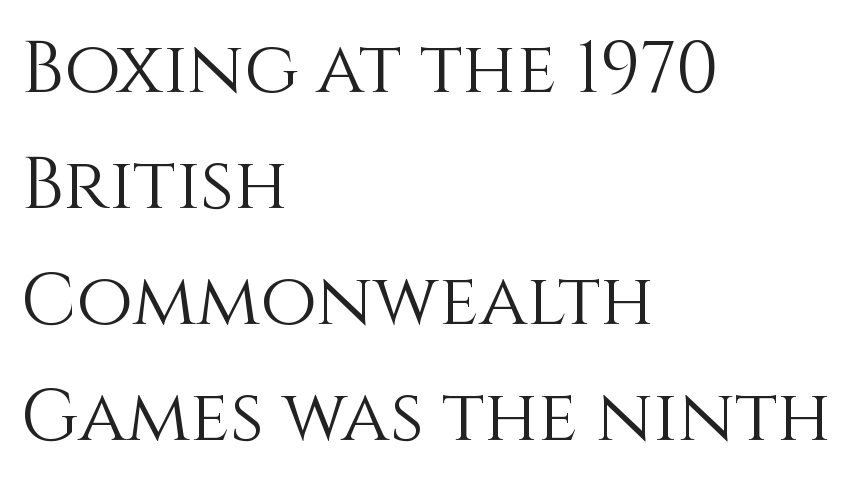
Q: Is the text bold? A: No.
Q: Is the text italic (slanted)? A: No, it is upright.
Q: Is the text underlined? A: No.
Q: How is the paragraph aligned? A: Left-aligned.
Q: Is the spacing between letters normal or unusually wide? A: Normal.
Q: Is the spacing between lines tight, normal or loose? A: Normal.
Q: Width (condensed, normal, or wide)? A: Normal.
Q: x-height? A: Large.
Q: Monospaced? A: No.
